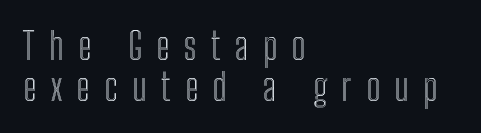
All the whitespace from short lines collects on the right. Does the lettering tilt? It doesn't — this is upright. The block of text is dense from top to bottom, with scant space between rows. The passage shown is typed in a proportional face where columns would drift. The space beneath each line is pristine and unruled. Each word looks stretched out because of the extra space between its letters.
